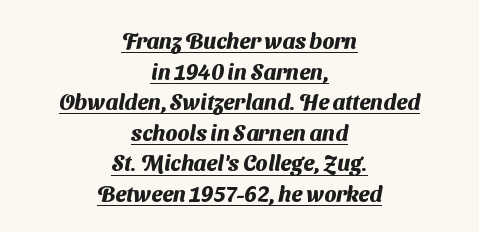
The image shows 22 px bold type; set centered, normal line spacing (1.39x), normal letter spacing, underlined.
